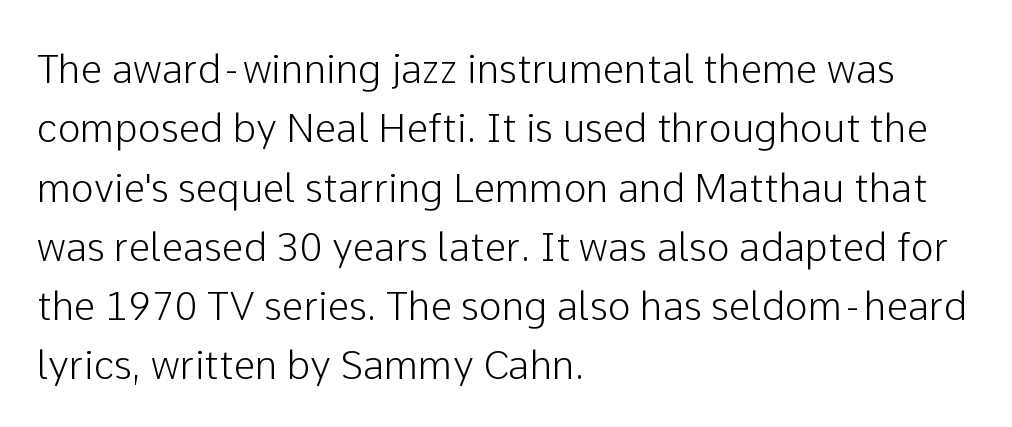
The image shows 39 px sans-serif type, upright; set left-aligned, normal line spacing (1.52x), normal letter spacing, not underlined; low stroke contrast and a medium x-height.
